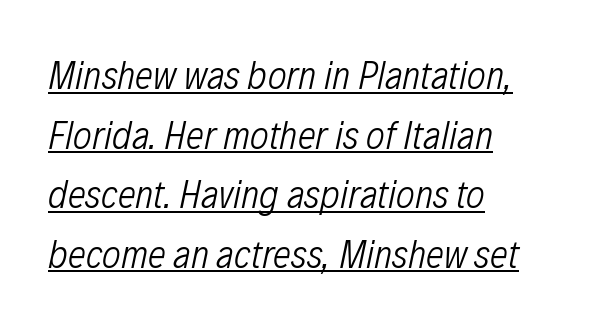
{"italic": "yes", "lean": "right", "slant_degrees": 12, "bold": "no", "weight": "light", "width": "condensed", "stroke_contrast": "low", "x_height": "medium", "monospaced": "no", "underline": "yes", "align": "left", "line_spacing": "normal", "line_spacing_ratio": 1.49, "letter_spacing": "normal", "letter_spacing_em": 0.0, "glyph_px": 40}
